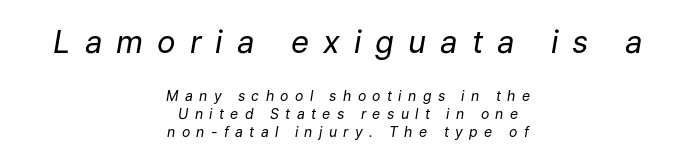
The image shows 31 px regular-weight type, italic (leaning right); set centered, normal line spacing (1.3x), unusually wide letter spacing (+0.45 em), not underlined; the first (top) block is 2.21x larger; low stroke contrast and a medium x-height.
